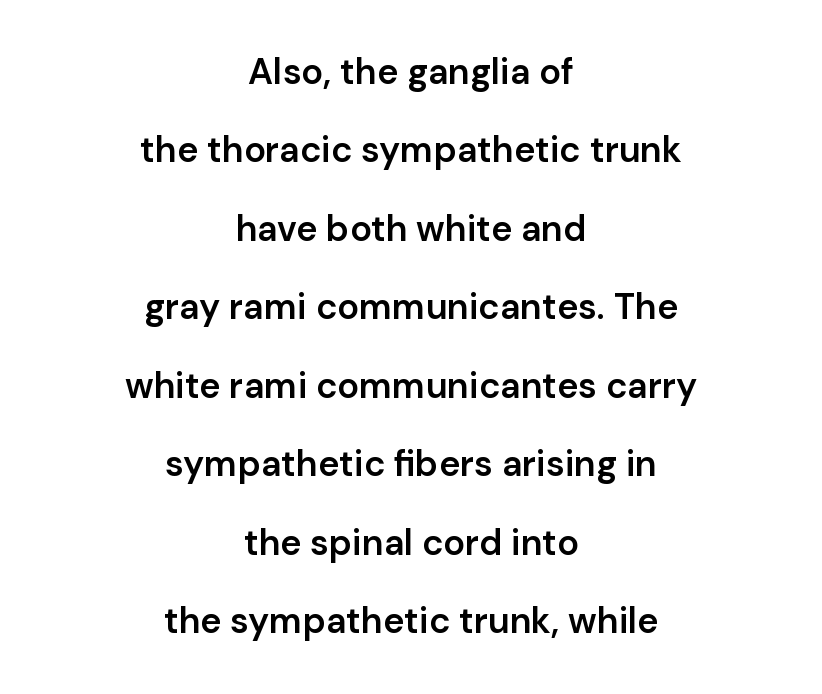
The image shows 36 px semibold sans-serif type, upright; set centered, loose line spacing (2.18x), normal letter spacing, not underlined; low stroke contrast and a medium x-height.
